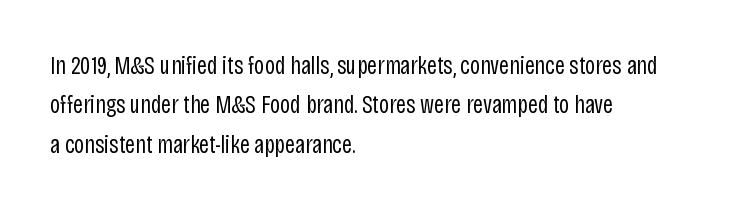
This block has exactly the height ordinary leading produces. Heft: none added — not bold. The face used here is rendered with its standard letterfit. Horizontally, the lines are justified to the leading edge only.
